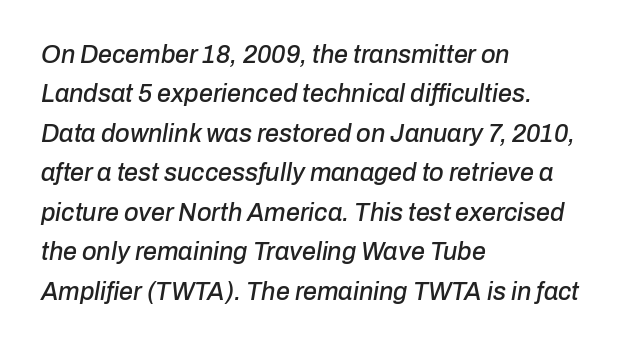
Q: Is the text italic (slanted)? A: Yes, it leans right by about 10 degrees.
Q: Is the text underlined? A: No.
Q: How is the paragraph aligned? A: Left-aligned.
Q: Is the spacing between letters normal or unusually wide? A: Normal.
Q: Is the spacing between lines tight, normal or loose? A: Normal.
